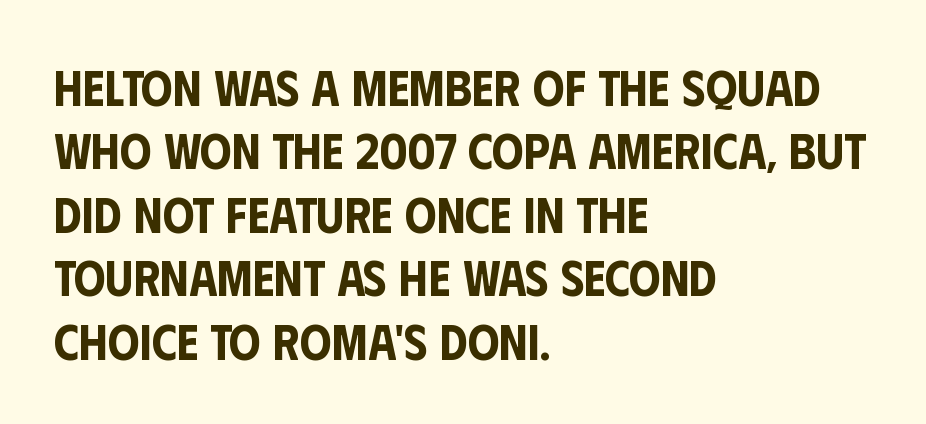
The image shows 50 px condensed sans-serif type, upright; set left-aligned, normal line spacing (1.27x), normal letter spacing, not underlined; low stroke contrast and a large x-height.
